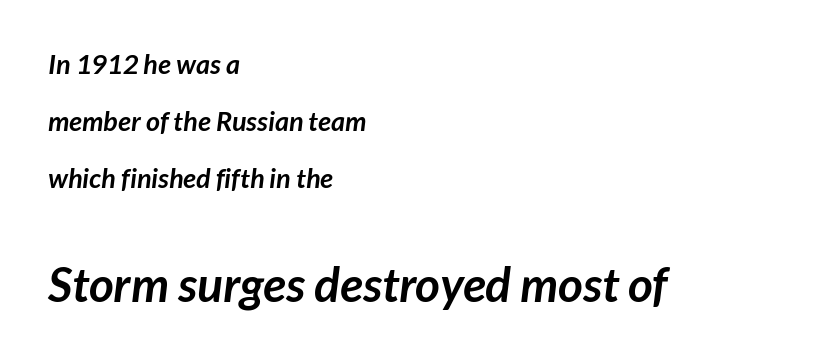
The image shows 48 px semibold sans-serif type; set left-aligned, loose line spacing (2.11x), normal letter spacing, not underlined; the second (bottom) block is 1.78x larger; low stroke contrast and a medium x-height.
